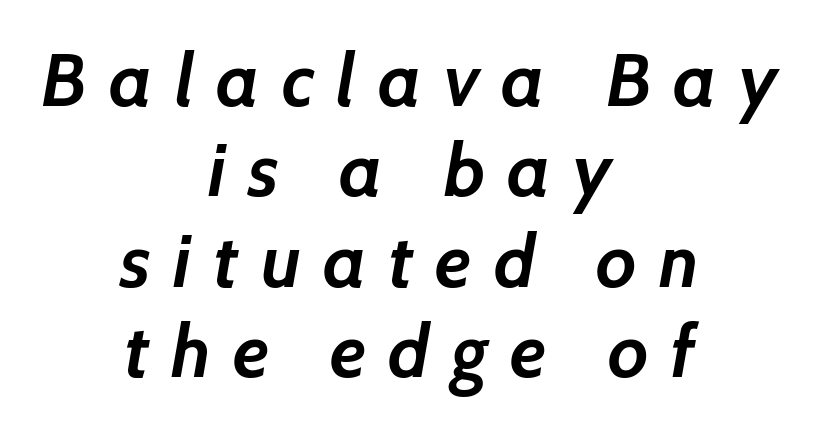
The image shows 74 px semibold sans-serif type; set centered, line spacing 1.22x, unusually wide letter spacing (+0.3 em), not underlined; low stroke contrast and a medium x-height.
